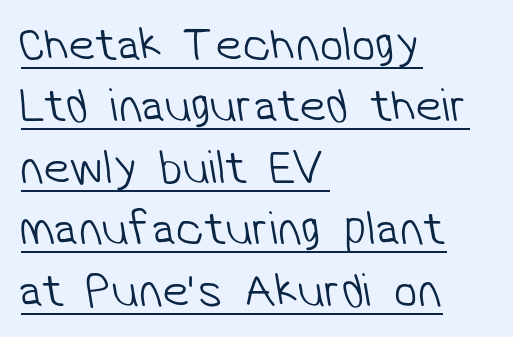
Every word sits above its own underline. You could call the tracking neutral — neither tight nor loose. Baseline-to-baseline distance is the conventional proportion of letter height. The font is comparable to plain body text, perhaps lighter.
